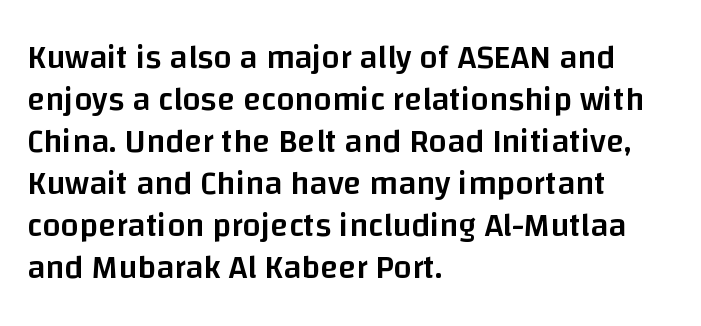
{"serif": "no", "italic": "no", "bold": "semi", "weight": "semibold", "width": "normal", "stroke_contrast": "low", "x_height": "large", "monospaced": "no", "underline": "no", "align": "left", "line_spacing": "normal", "line_spacing_ratio": 1.27, "letter_spacing": "normal", "letter_spacing_em": 0.0, "glyph_px": 33}
